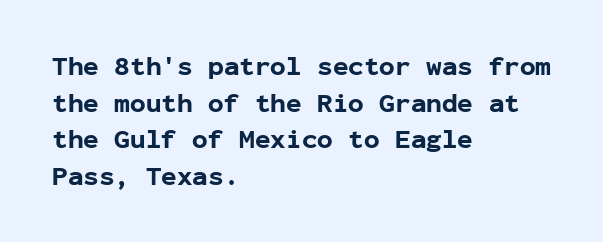
{"italic": "no", "bold": "yes", "underline": "no", "align": "left", "line_spacing": "normal", "line_spacing_ratio": 1.41, "letter_spacing": "normal", "letter_spacing_em": 0.0, "glyph_px": 26}
